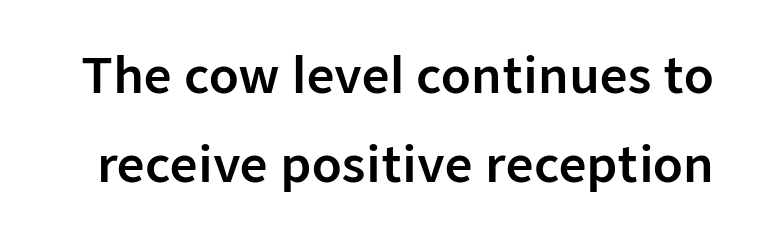
Q: Is the text italic (slanted)? A: No, it is upright.
Q: Is the typeface a serif or a sans-serif typeface? A: Sans-serif.
Q: Is the text underlined? A: No.
Q: Is the spacing between letters normal or unusually wide? A: Normal.
Q: Width (condensed, normal, or wide)? A: Normal.
Q: Stroke contrast? A: Low.
Q: x-height? A: Medium.
Q: Monospaced? A: No.
